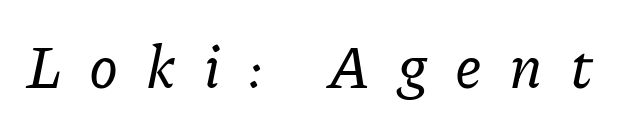
The image shows 59 px serif type, italic (leaning right); set unusually wide letter spacing (+0.46 em), not underlined; low stroke contrast and a medium x-height.
